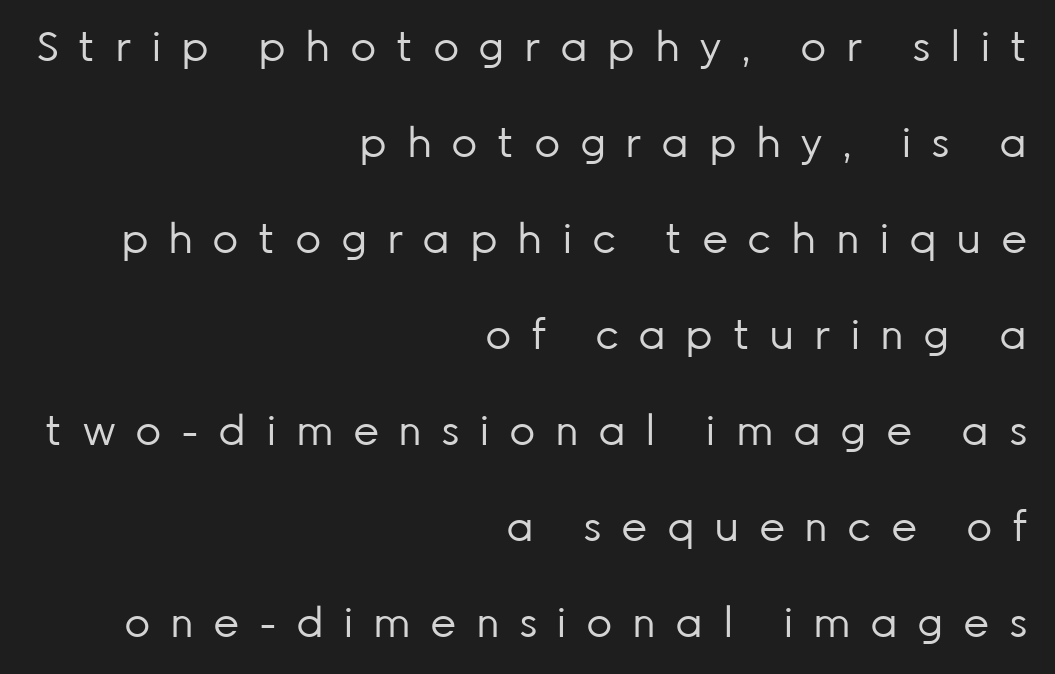
Vertically, the passage feels expansive, rows floating well apart. The weight would be labelled regular, book, light, or lighter still. This sample uses a sans-serif face. Notice how the passage keeps a crisp vertical edge on the right only. Designer's note — italics off, roman on.
